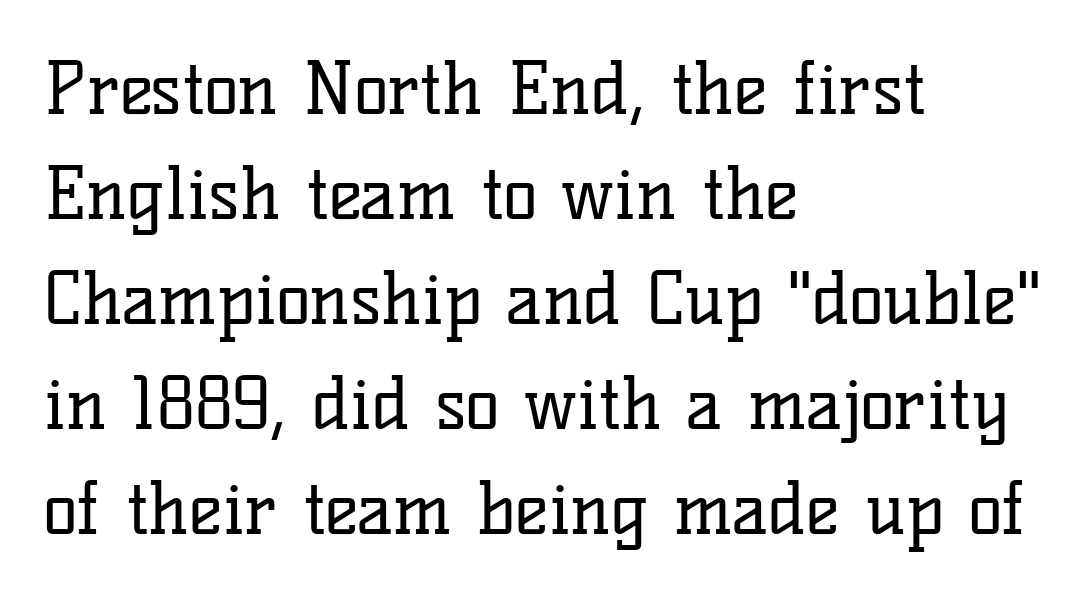
Q: Is the text bold? A: No.
Q: Is the text italic (slanted)? A: No, it is upright.
Q: Is the typeface a serif or a sans-serif typeface? A: Serif.
Q: Is the text underlined? A: No.
Q: How is the paragraph aligned? A: Left-aligned.
Q: Is the spacing between letters normal or unusually wide? A: Normal.
Q: Is the spacing between lines tight, normal or loose? A: Normal.
Q: Width (condensed, normal, or wide)? A: Normal.
Q: Stroke contrast? A: Low.
Q: x-height? A: Medium.
Q: Monospaced? A: No.
